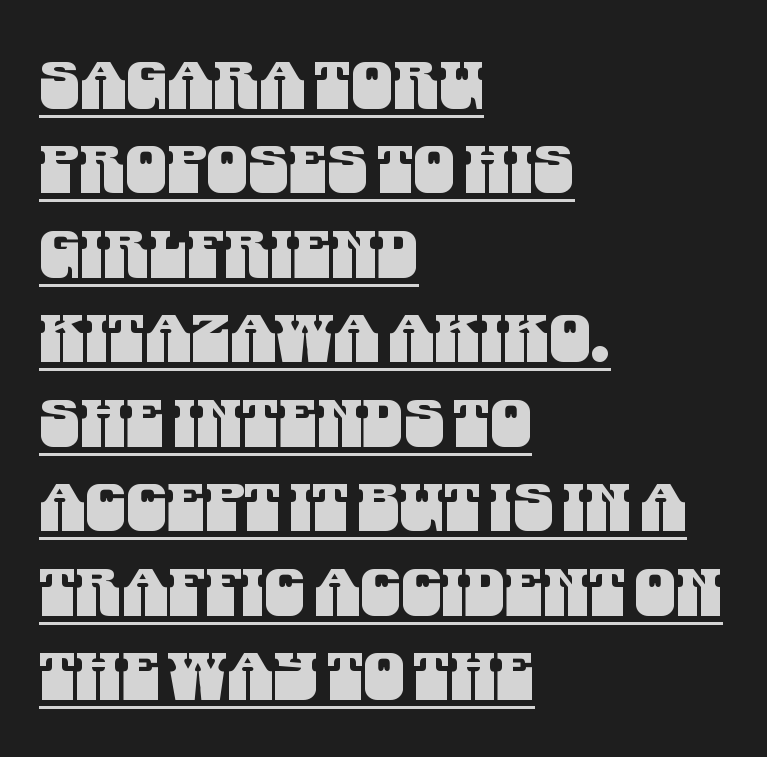
Q: Is the typeface a serif or a sans-serif typeface? A: Sans-serif.
Q: Is the text underlined? A: Yes.
Q: How is the paragraph aligned? A: Left-aligned.
Q: Is the spacing between letters normal or unusually wide? A: Normal.
Q: Is the spacing between lines tight, normal or loose? A: Normal.
Q: Width (condensed, normal, or wide)? A: Condensed.
Q: Stroke contrast? A: Medium.
Q: x-height? A: Large.
Q: Monospaced? A: No.
